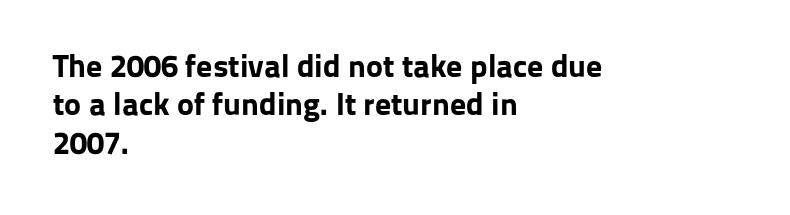
{"serif": "no", "italic": "no", "bold": "yes", "weight": "bold", "width": "normal", "stroke_contrast": "low", "x_height": "medium", "monospaced": "no", "underline": "no", "align": "left", "line_spacing_ratio": 1.2, "letter_spacing": "normal", "letter_spacing_em": 0.0, "glyph_px": 32}
